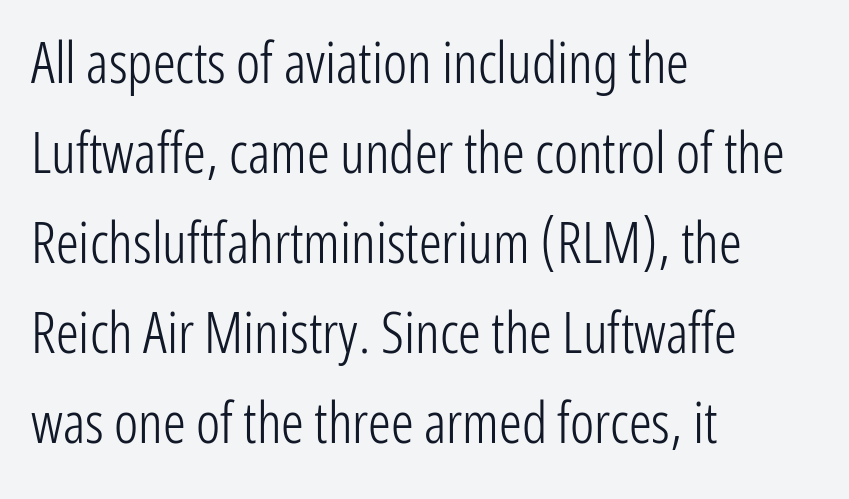
Nope, not italic — everything's standing straight. The leading is moderate, giving the passage an even texture. Typeset ragged right — the left edge is the straight one. The type family on display is of the sans-serif kind. The specimen omits any rule beneath the text block's lines. No extra tracking has been applied to these lines.
